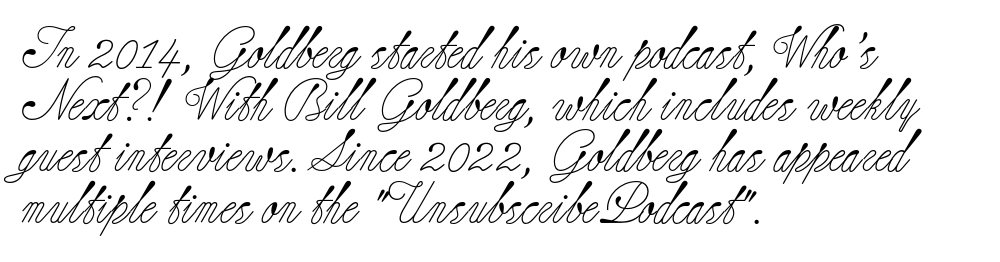
{"serif": "yes", "bold": "no", "weight": "light", "width": "normal", "stroke_contrast": "low", "x_height": "small", "monospaced": "no", "underline": "no", "align": "left", "line_spacing": "normal", "line_spacing_ratio": 1.26, "letter_spacing": "normal", "letter_spacing_em": 0.0, "glyph_px": 41}
